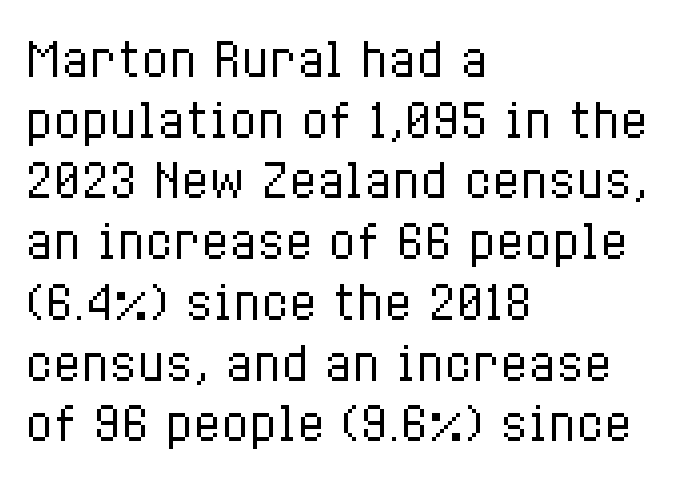
A roman cut, with each character standing at attention. Decoration check: the copy has no underline. Varying glyph widths throughout — classic text-font behaviour. The compositor pushed each line to the left boundary.
